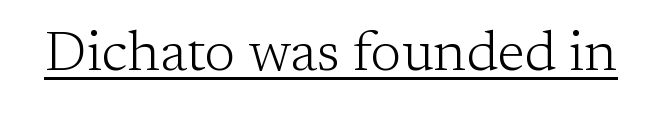
{"serif": "yes", "italic": "no", "bold": "no", "weight": "light", "width": "normal", "stroke_contrast": "low", "x_height": "medium", "monospaced": "no", "underline": "yes", "letter_spacing": "normal", "letter_spacing_em": 0.0, "glyph_px": 56}
